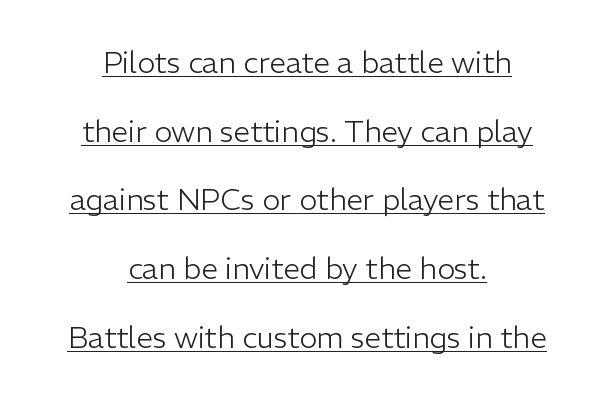
Q: Is the text bold? A: No.
Q: Is the text italic (slanted)? A: No, it is upright.
Q: Is the typeface a serif or a sans-serif typeface? A: Sans-serif.
Q: Is the text underlined? A: Yes.
Q: How is the paragraph aligned? A: Centered.
Q: Is the spacing between letters normal or unusually wide? A: Normal.
Q: Is the spacing between lines tight, normal or loose? A: Loose.
Q: Width (condensed, normal, or wide)? A: Normal.
Q: Stroke contrast? A: Low.
Q: x-height? A: Medium.
Q: Monospaced? A: No.
